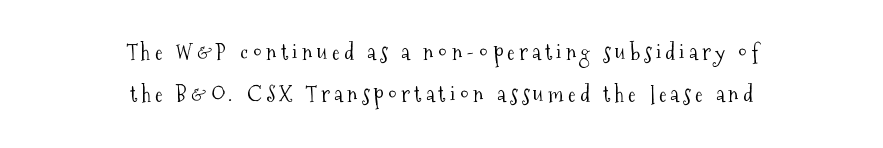
Q: Is the text bold? A: No.
Q: Is the text italic (slanted)? A: No, it is upright.
Q: Is the text underlined? A: No.
Q: How is the paragraph aligned? A: Centered.
Q: Is the spacing between letters normal or unusually wide? A: Unusually wide.
Q: Is the spacing between lines tight, normal or loose? A: Loose.
